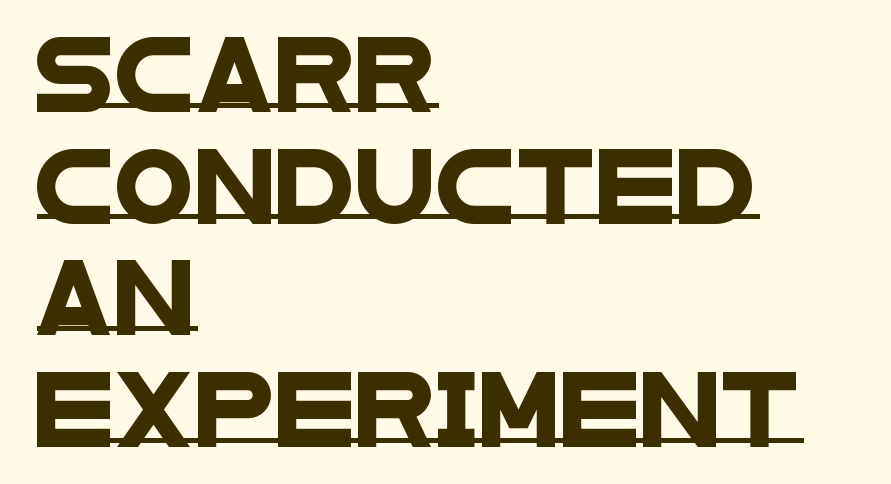
{"serif": "no", "width": "wide", "stroke_contrast": "low", "x_height": "large", "monospaced": "no", "underline": "yes", "align": "left", "line_spacing": "normal", "line_spacing_ratio": 1.53, "letter_spacing": "normal", "letter_spacing_em": 0.0, "glyph_px": 73}
